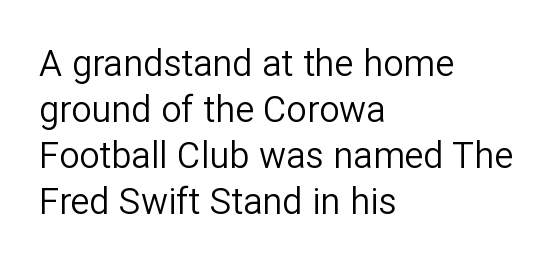
{"serif": "no", "italic": "no", "bold": "no", "weight": "regular", "width": "normal", "stroke_contrast": "low", "x_height": "medium", "monospaced": "no", "underline": "no", "align": "left", "line_spacing": "normal", "line_spacing_ratio": 1.28, "letter_spacing": "normal", "letter_spacing_em": 0.0, "glyph_px": 36}
